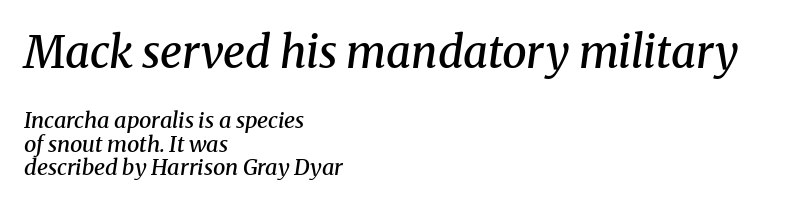
{"serif": "yes", "italic": "yes", "lean": "right", "slant_degrees": 8, "bold": "semi", "weight": "semibold", "width": "normal", "stroke_contrast": "medium", "x_height": "medium", "monospaced": "no", "underline": "no", "align": "left", "line_spacing": "tight", "line_spacing_ratio": 1.07, "letter_spacing": "normal", "letter_spacing_em": 0.0, "larger_block": "first", "size_ratio": 2.0, "glyph_px": 44}
